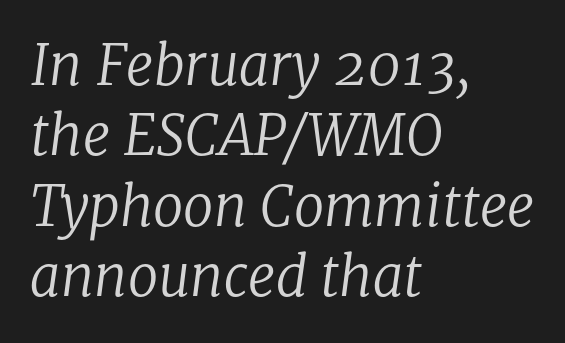
{"serif": "yes", "italic": "yes", "lean": "right", "slant_degrees": 8, "bold": "no", "weight": "regular", "width": "normal", "stroke_contrast": "low", "x_height": "medium", "monospaced": "no", "underline": "no", "align": "left", "line_spacing": "normal", "line_spacing_ratio": 1.28, "letter_spacing": "normal", "letter_spacing_em": 0.0, "glyph_px": 55}
